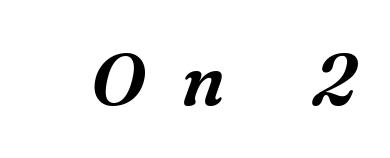
The image shows 72 px serif type, italic (leaning right); set unusually wide letter spacing (+0.5 em), not underlined; medium stroke contrast and a medium x-height.
